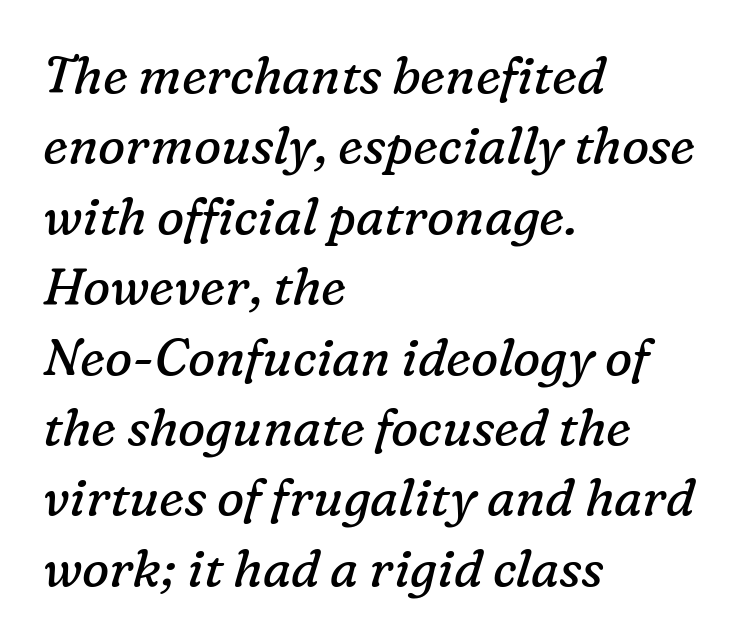
The setting favours the left margin, as ordinary paragraphs usually do. The space beneath each line is pristine and unruled. Observe the ordinary spacing: letters are neighbours, not strangers. Font category for this specimen: serif.
